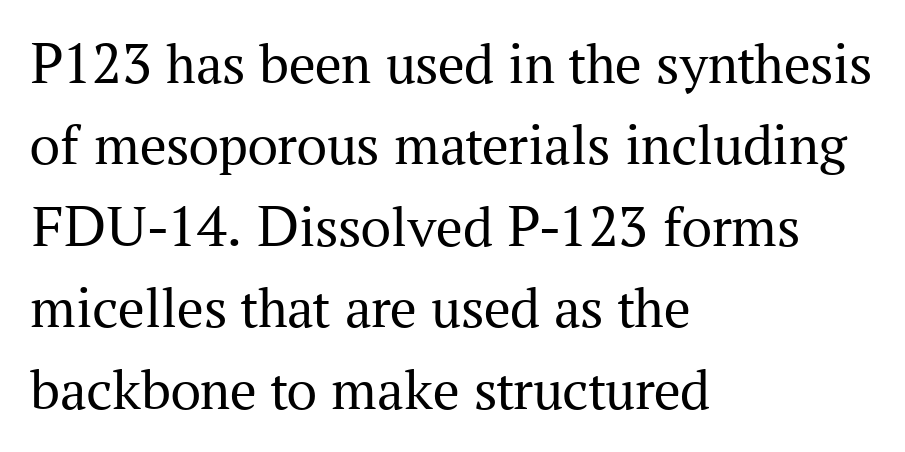
Q: Is the text bold? A: No.
Q: Is the text italic (slanted)? A: No, it is upright.
Q: Is the typeface a serif or a sans-serif typeface? A: Serif.
Q: Is the text underlined? A: No.
Q: How is the paragraph aligned? A: Left-aligned.
Q: Is the spacing between letters normal or unusually wide? A: Normal.
Q: Is the spacing between lines tight, normal or loose? A: Normal.
Q: Width (condensed, normal, or wide)? A: Normal.
Q: Stroke contrast? A: Medium.
Q: x-height? A: Medium.
Q: Monospaced? A: No.
